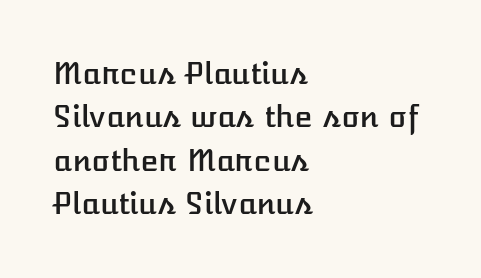
{"italic": "no", "width": "normal", "stroke_contrast": "low", "x_height": "medium", "monospaced": "no", "underline": "no", "align": "left", "line_spacing": "normal", "line_spacing_ratio": 1.45, "letter_spacing": "normal", "letter_spacing_em": 0.0, "glyph_px": 30}
